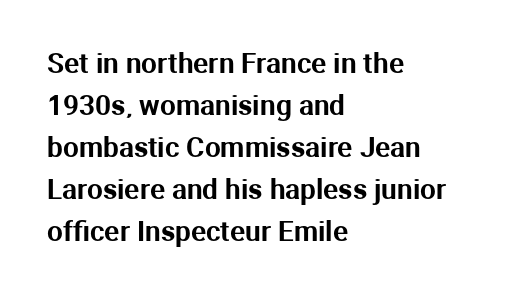
The image shows 28 px sans-serif type, upright; set left-aligned, normal line spacing (1.5x), normal letter spacing, not underlined; medium stroke contrast and a medium x-height.
